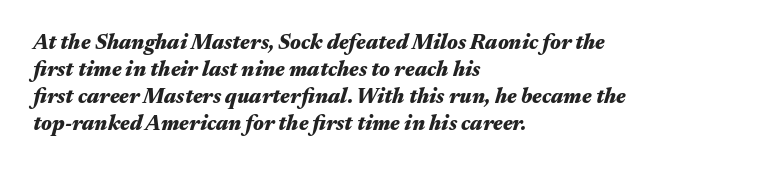
{"italic": "yes", "lean": "right", "slant_degrees": 17, "bold": "yes", "underline": "no", "align": "left", "line_spacing": "normal", "line_spacing_ratio": 1.28, "letter_spacing": "normal", "letter_spacing_em": 0.0, "glyph_px": 21}
